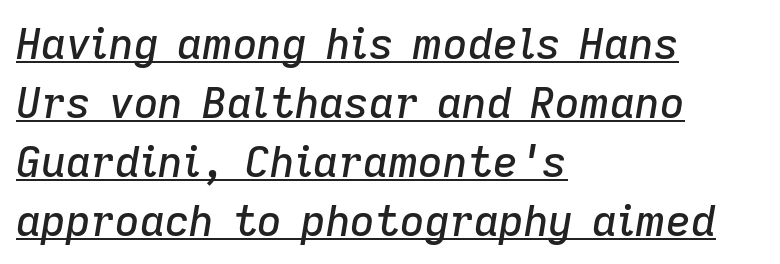
{"italic": "yes", "lean": "right", "slant_degrees": 9, "width": "normal", "stroke_contrast": "low", "x_height": "medium", "monospaced": "no", "underline": "yes", "align": "left", "line_spacing": "normal", "line_spacing_ratio": 1.37, "letter_spacing": "normal", "letter_spacing_em": 0.0, "glyph_px": 43}
